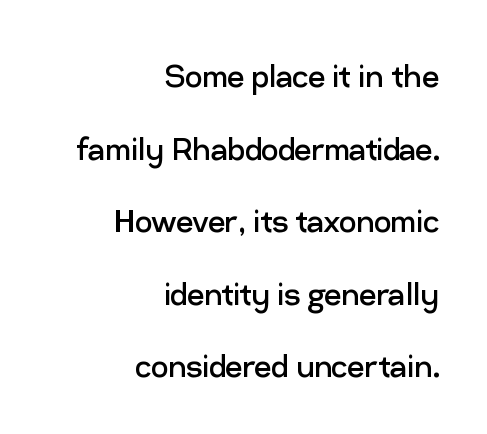
The image shows 38 px regular-weight sans-serif type, upright; set right-aligned, loose line spacing (1.91x), normal letter spacing, not underlined; low stroke contrast and a medium x-height.
